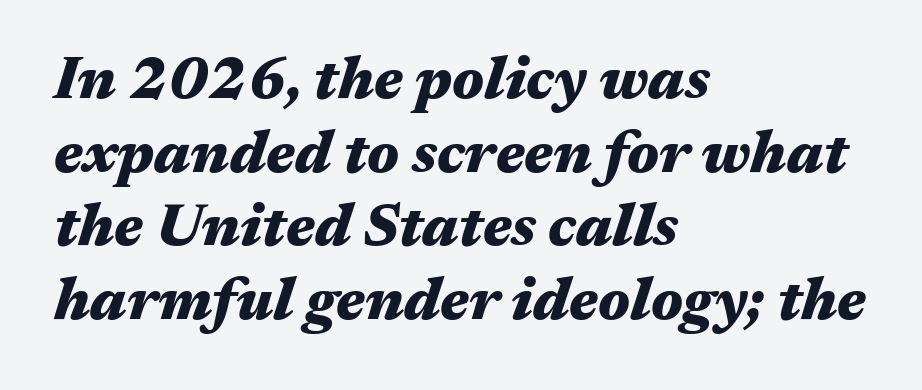
{"italic": "yes", "lean": "right", "slant_degrees": 17, "bold": "yes", "weight": "heavy", "width": "wide", "stroke_contrast": "medium", "x_height": "medium", "monospaced": "no", "underline": "no", "align": "left", "line_spacing": "normal", "line_spacing_ratio": 1.25, "letter_spacing": "normal", "letter_spacing_em": 0.0, "glyph_px": 59}
